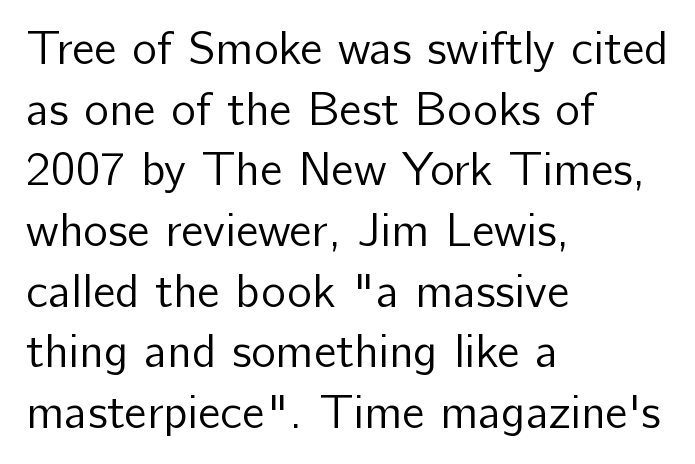
The image shows 47 px regular-weight sans-serif type, upright; set left-aligned, normal line spacing (1.29x), normal letter spacing, not underlined; low stroke contrast and a medium x-height.
